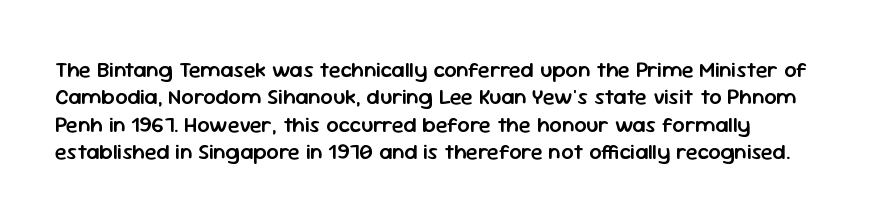
The image shows 22 px text type, upright; set left-aligned, normal line spacing (1.25x), normal letter spacing, not underlined.
